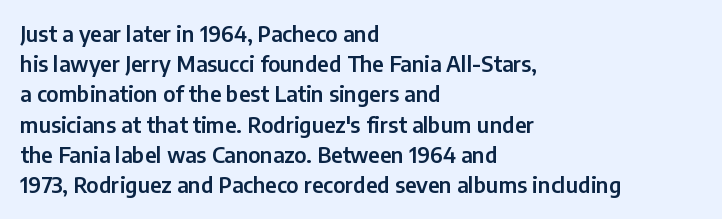
Q: Is the text italic (slanted)? A: No, it is upright.
Q: Is the text underlined? A: No.
Q: How is the paragraph aligned? A: Left-aligned.
Q: Is the spacing between letters normal or unusually wide? A: Normal.
Q: Is the spacing between lines tight, normal or loose? A: Normal.
